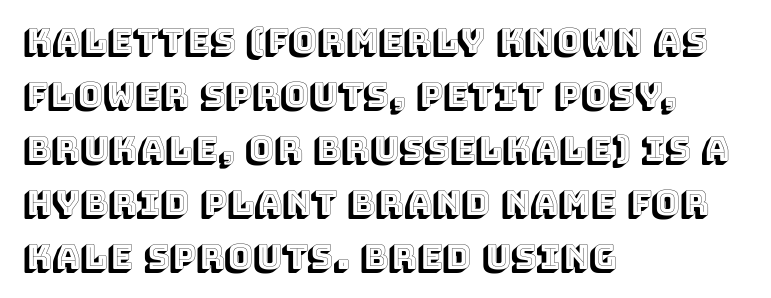
Q: Is the text italic (slanted)? A: No, it is upright.
Q: Is the text underlined? A: No.
Q: How is the paragraph aligned? A: Left-aligned.
Q: Is the spacing between letters normal or unusually wide? A: Normal.
Q: Is the spacing between lines tight, normal or loose? A: Normal.
Q: Width (condensed, normal, or wide)? A: Normal.
Q: x-height? A: Large.
Q: Monospaced? A: No.
